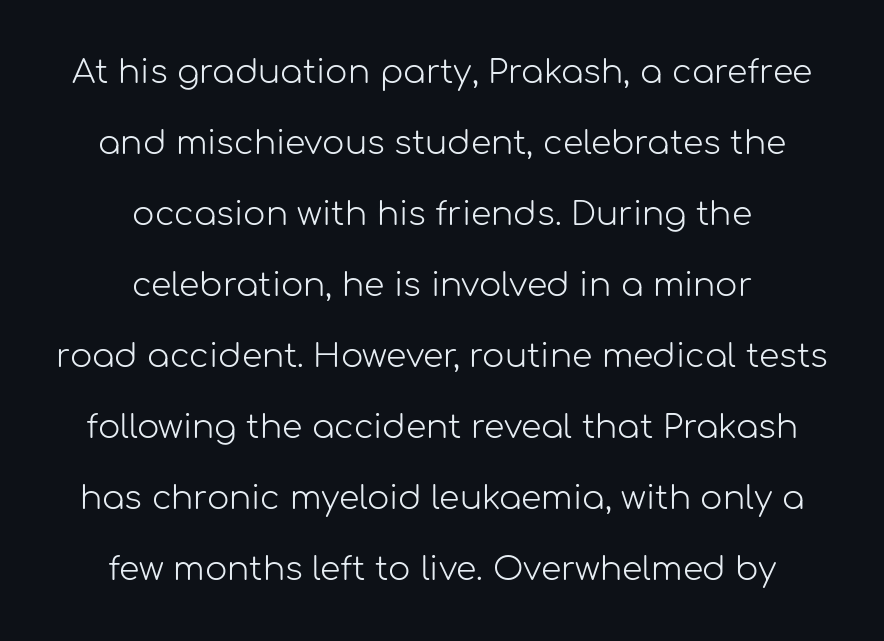
Q: Is the text bold? A: No.
Q: Is the text italic (slanted)? A: No, it is upright.
Q: Is the typeface a serif or a sans-serif typeface? A: Sans-serif.
Q: Is the text underlined? A: No.
Q: How is the paragraph aligned? A: Centered.
Q: Is the spacing between letters normal or unusually wide? A: Normal.
Q: Is the spacing between lines tight, normal or loose? A: Loose.
Q: Width (condensed, normal, or wide)? A: Normal.
Q: Stroke contrast? A: Low.
Q: x-height? A: Medium.
Q: Monospaced? A: No.
